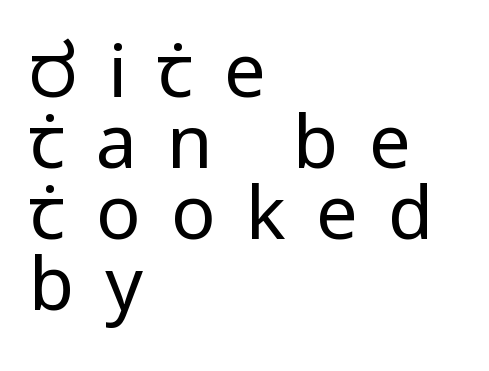
The image shows 74 px regular-weight, condensed sans-serif type, upright; set left-aligned, tight line spacing (0.96x), unusually wide letter spacing (+0.41 em), not underlined; low stroke contrast and a large x-height.
